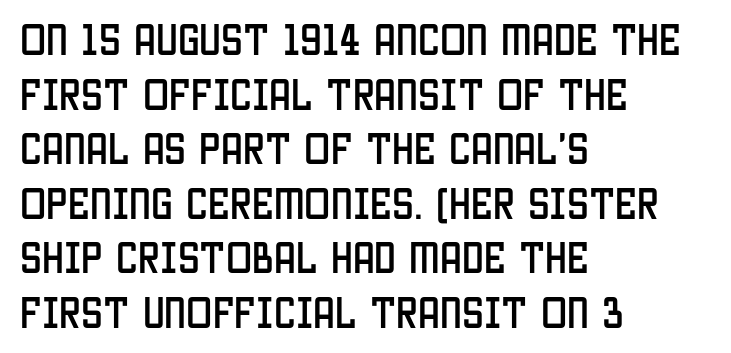
The passage shown is typed in a proportional face where columns would drift. The face used here is rendered with its standard letterfit. If you drew a line through each stem, it would be perfectly vertical. Notice how descenders clear the ascenders below comfortably — that's standard leading. Nope, no serifs anywhere on these letters. Does the copy run flush right? No — it runs flush left.
